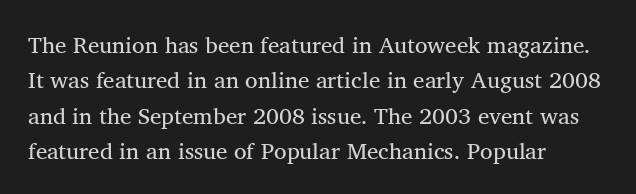
{"bold": "no", "underline": "no", "align": "left", "line_spacing": "normal", "line_spacing_ratio": 1.54, "letter_spacing": "normal", "letter_spacing_em": 0.0, "glyph_px": 23}
